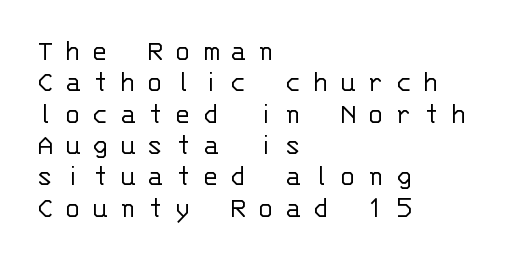
The passage shown stacks its lines with hardly any gap. This rendering employs a face without finishing strokes, i.e., a sans-serif. Underline: absent. Every character here occupies the same horizontal width, giving the sample a typewriter-like rhythm. The type sits square on the baseline with zero lean. Short and long lines alike share a common starting point at left.
